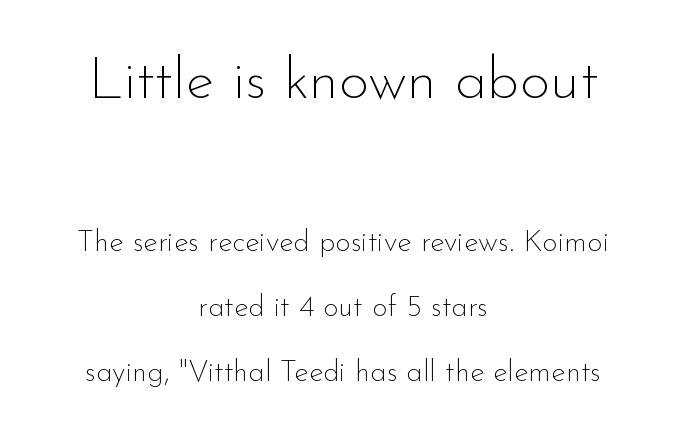
{"serif": "no", "italic": "no", "bold": "no", "weight": "thin", "width": "normal", "stroke_contrast": "low", "x_height": "small", "monospaced": "no", "underline": "no", "align": "center", "line_spacing": "loose", "line_spacing_ratio": 2.17, "letter_spacing": "normal", "letter_spacing_em": 0.0, "larger_block": "first", "size_ratio": 1.97, "glyph_px": 59}
